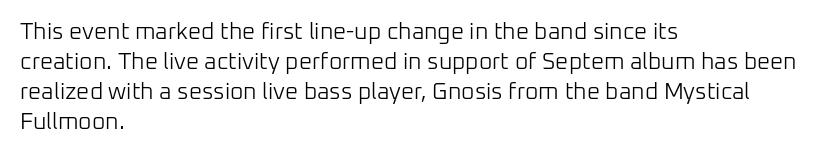
{"italic": "no", "bold": "no", "underline": "no", "align": "left", "line_spacing": "normal", "line_spacing_ratio": 1.31, "letter_spacing": "normal", "letter_spacing_em": 0.0, "glyph_px": 23}
